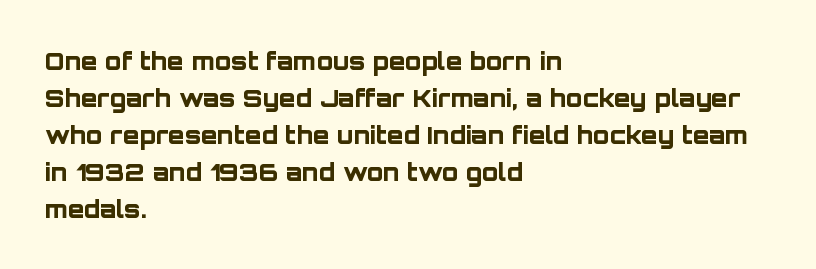
{"italic": "no", "bold": "yes", "underline": "no", "align": "left", "line_spacing": "normal", "line_spacing_ratio": 1.54, "letter_spacing": "normal", "letter_spacing_em": 0.0, "glyph_px": 24}
